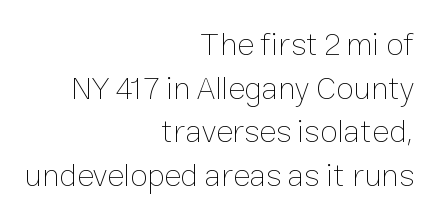
{"italic": "no", "bold": "no", "weight": "thin", "width": "normal", "stroke_contrast": "low", "x_height": "medium", "monospaced": "no", "underline": "no", "align": "right", "line_spacing": "normal", "line_spacing_ratio": 1.36, "letter_spacing": "normal", "letter_spacing_em": 0.0, "glyph_px": 32}
